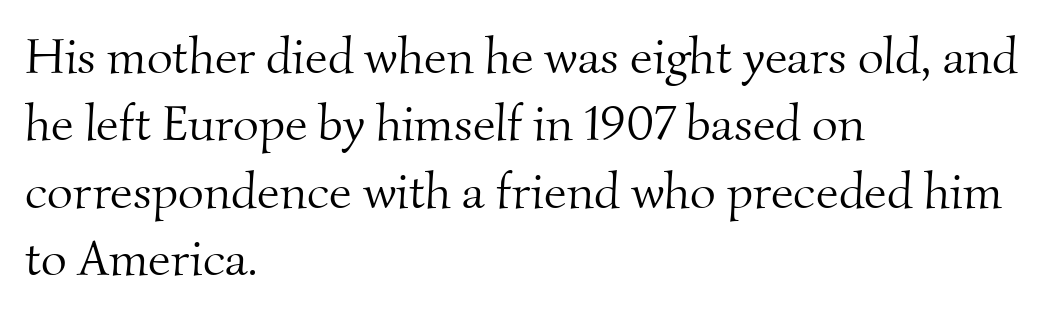
The image shows 50 px light serif type; set left-aligned, normal line spacing (1.35x), normal letter spacing, not underlined; medium stroke contrast and a small x-height.
